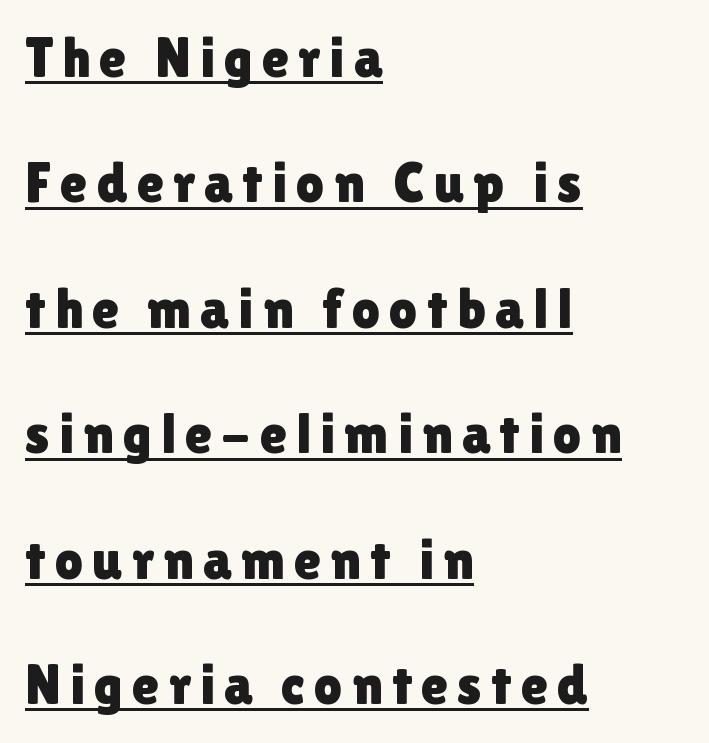
The rendering uses natural spacing where letterforms have individual widths. What kind of face is this? One without serifs — a sans. The string is rendered with underlining switched on. If you drew a line through each stem, it would be perfectly vertical. Where is the straight margin? On the left.
